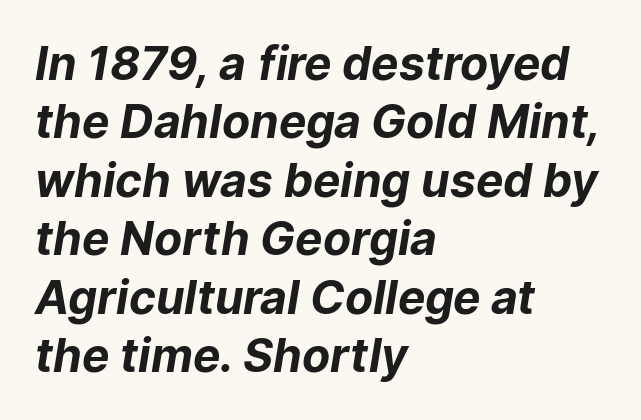
The image shows 46 px bold sans-serif type; set left-aligned, normal line spacing (1.27x), normal letter spacing, not underlined; low stroke contrast and a medium x-height.
